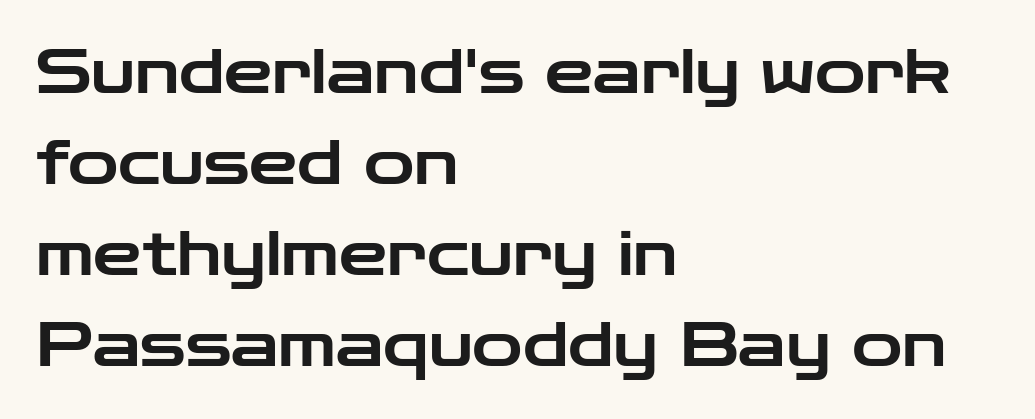
{"serif": "no", "italic": "no", "width": "wide", "stroke_contrast": "low", "x_height": "medium", "monospaced": "no", "underline": "no", "align": "left", "line_spacing": "normal", "line_spacing_ratio": 1.49, "letter_spacing": "normal", "letter_spacing_em": 0.0, "glyph_px": 61}
